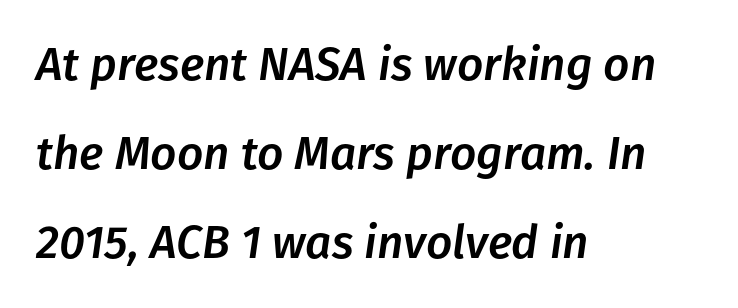
The image shows 46 px text type, italic (leaning right); set left-aligned, loose line spacing (1.94x), normal letter spacing, not underlined; low stroke contrast and a medium x-height.
